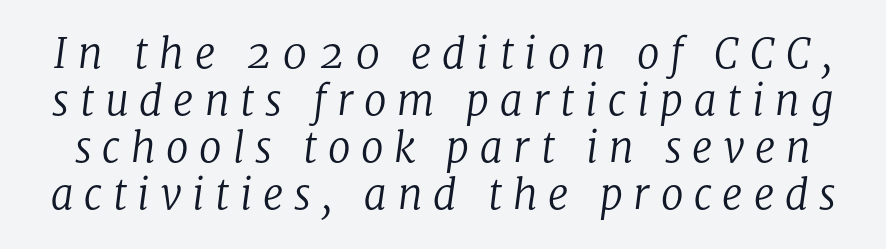
{"serif": "yes", "italic": "yes", "lean": "right", "slant_degrees": 8, "bold": "no", "weight": "regular", "width": "normal", "stroke_contrast": "low", "x_height": "medium", "monospaced": "no", "underline": "no", "line_spacing": "tight", "line_spacing_ratio": 1.15, "letter_spacing": "wide", "letter_spacing_em": 0.26, "glyph_px": 41}
